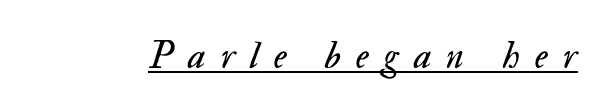
Designer's note — italics engaged. Unbolded letterforms with no extra heft. Think of a printed novel: that variable character pitch is what you see here. Is there an underline? Yes — a line sits under the letters. How are the letters spaced? Widely, with obvious added tracking.
